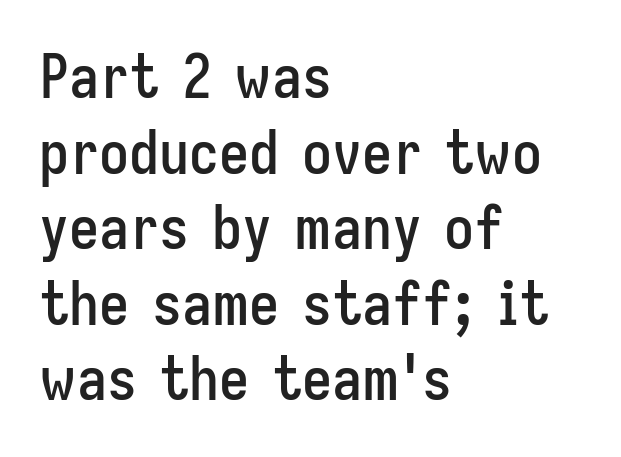
The image shows 60 px condensed sans-serif type, upright; set left-aligned, normal line spacing (1.26x), normal letter spacing, not underlined; low stroke contrast and a medium x-height.
